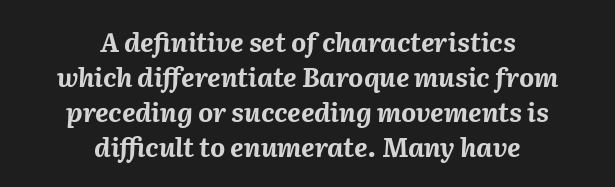
The image shows 26 px bold type, italic (leaning right); set centered, normal line spacing (1.34x), normal letter spacing, not underlined.
